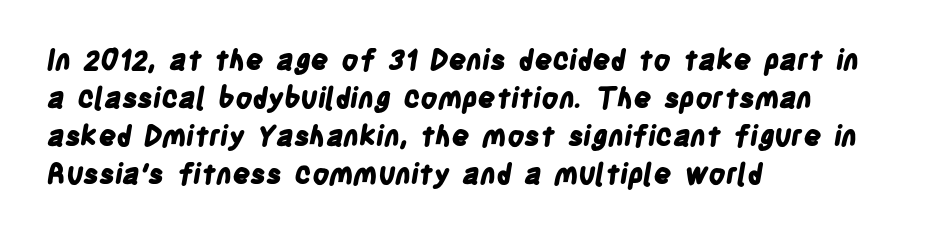
{"serif": "no", "bold": "yes", "weight": "bold", "width": "condensed", "stroke_contrast": "low", "x_height": "large", "monospaced": "no", "underline": "no", "align": "left", "line_spacing": "normal", "line_spacing_ratio": 1.36, "letter_spacing": "normal", "letter_spacing_em": 0.0, "glyph_px": 28}
